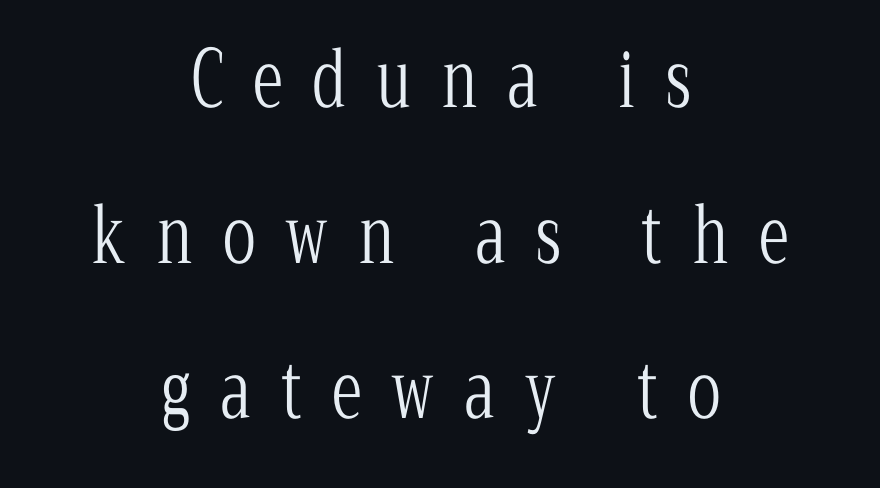
The image shows 77 px light, condensed serif type, upright; set centered, loose line spacing (2.02x), unusually wide letter spacing (+0.39 em), not underlined; low stroke contrast and a medium x-height.
